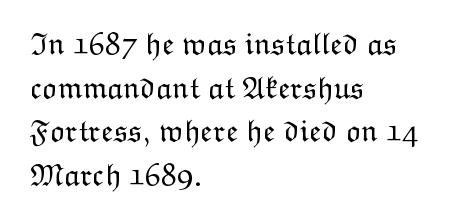
Q: Is the text bold? A: No.
Q: Is the text italic (slanted)? A: No, it is upright.
Q: Is the text underlined? A: No.
Q: How is the paragraph aligned? A: Left-aligned.
Q: Is the spacing between letters normal or unusually wide? A: Normal.
Q: Is the spacing between lines tight, normal or loose? A: Normal.
Q: Width (condensed, normal, or wide)? A: Normal.
Q: Stroke contrast? A: Low.
Q: x-height? A: Medium.
Q: Monospaced? A: No.
